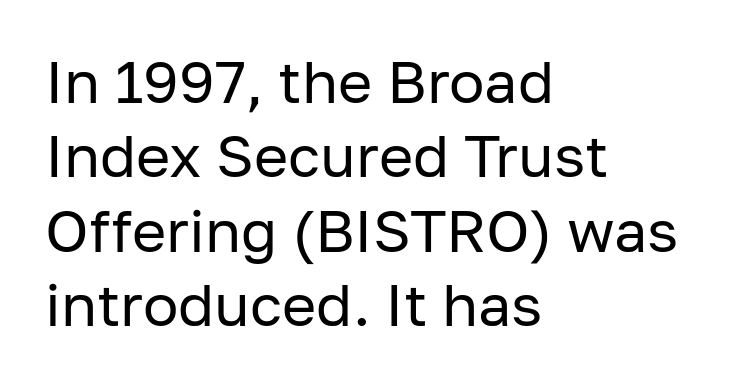
Nope, no serifs anywhere on these letters. Horizontal bands of white between lines are of average thickness. Is this a heavy cut? Hardly; it is regular or lighter. These lines keep a tight, regular rhythm from letter to letter. Do the characters align in a grid? No, the font is proportional. Notice how the passage keeps a crisp vertical edge on the left only.
